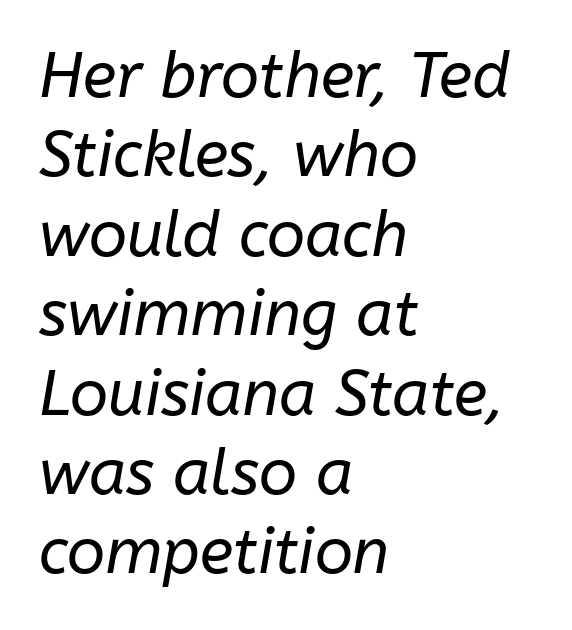
The image shows 63 px regular-weight type, italic (leaning right); set left-aligned, normal line spacing (1.26x), normal letter spacing, not underlined; low stroke contrast and a medium x-height.
